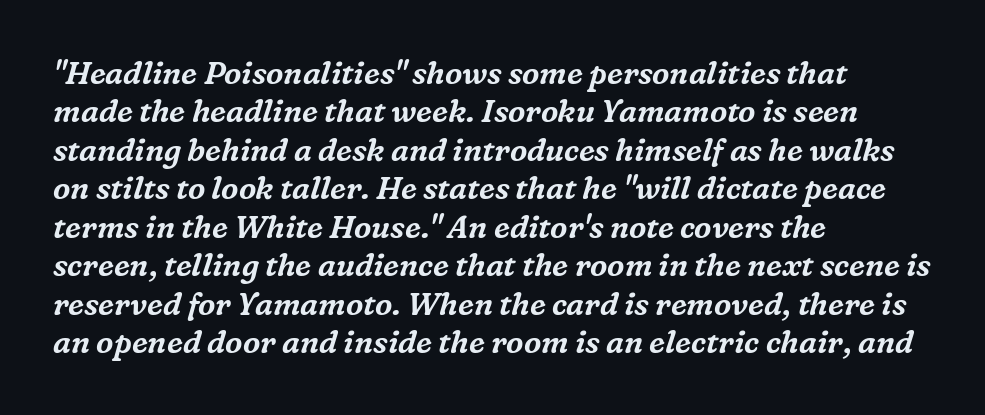
{"serif": "yes", "italic": "yes", "lean": "right", "slant_degrees": 16, "width": "normal", "stroke_contrast": "medium", "x_height": "medium", "monospaced": "no", "underline": "no", "align": "left", "line_spacing_ratio": 1.24, "letter_spacing": "normal", "letter_spacing_em": 0.0, "glyph_px": 31}
